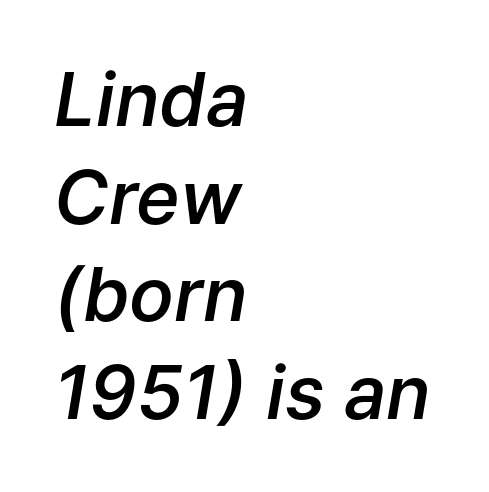
The image shows 74 px semibold type, italic (leaning right); set left-aligned, normal line spacing (1.32x), normal letter spacing, not underlined; low stroke contrast and a medium x-height.
